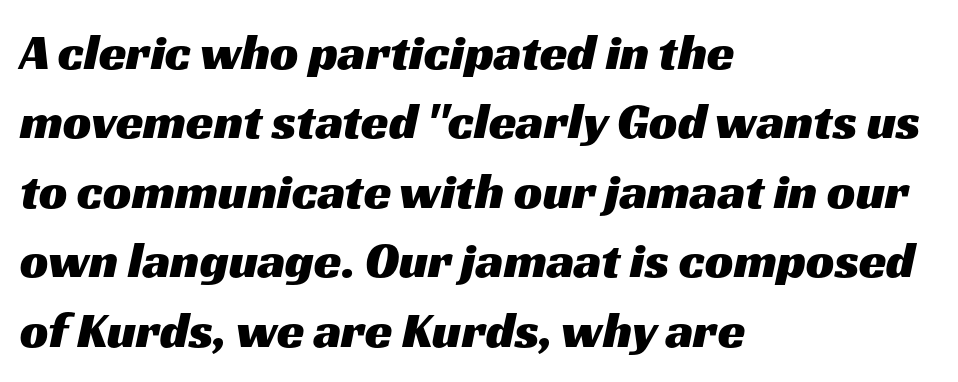
Q: Is the typeface a serif or a sans-serif typeface? A: Sans-serif.
Q: Is the text underlined? A: No.
Q: How is the paragraph aligned? A: Left-aligned.
Q: Is the spacing between letters normal or unusually wide? A: Normal.
Q: Is the spacing between lines tight, normal or loose? A: Normal.
Q: Width (condensed, normal, or wide)? A: Wide.
Q: Stroke contrast? A: Medium.
Q: x-height? A: Medium.
Q: Monospaced? A: No.
